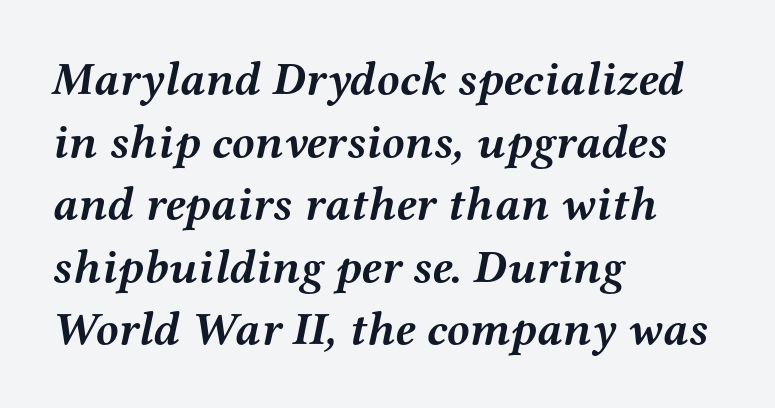
{"serif": "yes", "italic": "yes", "lean": "right", "slant_degrees": 12, "bold": "yes", "weight": "semibold", "width": "wide", "stroke_contrast": "medium", "x_height": "medium", "monospaced": "no", "underline": "no", "align": "left", "line_spacing": "normal", "line_spacing_ratio": 1.33, "letter_spacing": "normal", "letter_spacing_em": 0.0, "glyph_px": 47}
